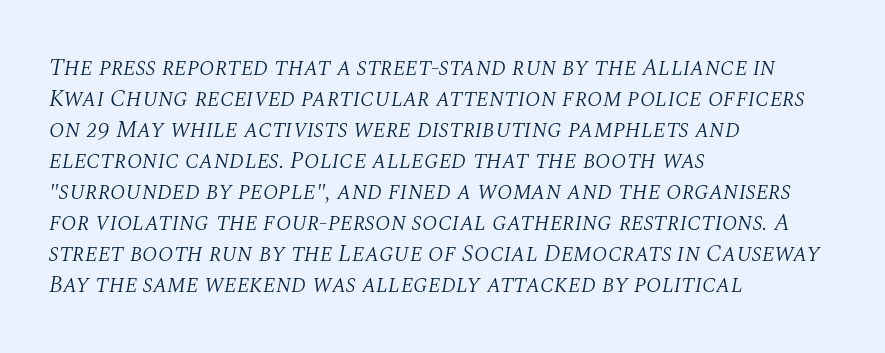
Q: Is the text bold? A: No.
Q: Is the text italic (slanted)? A: Yes, it leans right by about 10 degrees.
Q: Is the text underlined? A: No.
Q: How is the paragraph aligned? A: Left-aligned.
Q: Is the spacing between letters normal or unusually wide? A: Normal.
Q: Is the spacing between lines tight, normal or loose? A: Normal.
